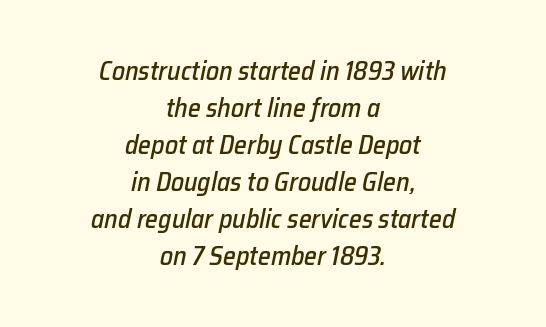
The image shows 26 px text type, italic (leaning right); set centered, normal line spacing (1.42x), normal letter spacing, not underlined.
